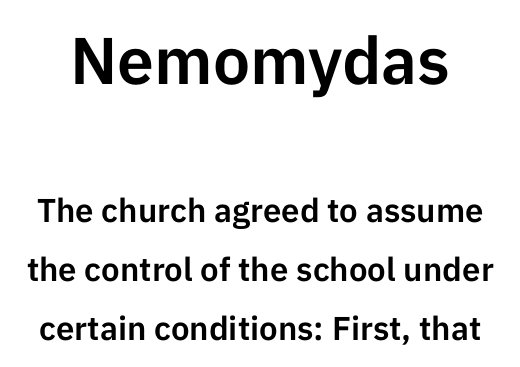
{"serif": "no", "italic": "no", "width": "normal", "stroke_contrast": "low", "x_height": "medium", "monospaced": "no", "underline": "no", "line_spacing_ratio": 1.78, "letter_spacing": "normal", "letter_spacing_em": 0.0, "larger_block": "first", "size_ratio": 2.0, "glyph_px": 66}
